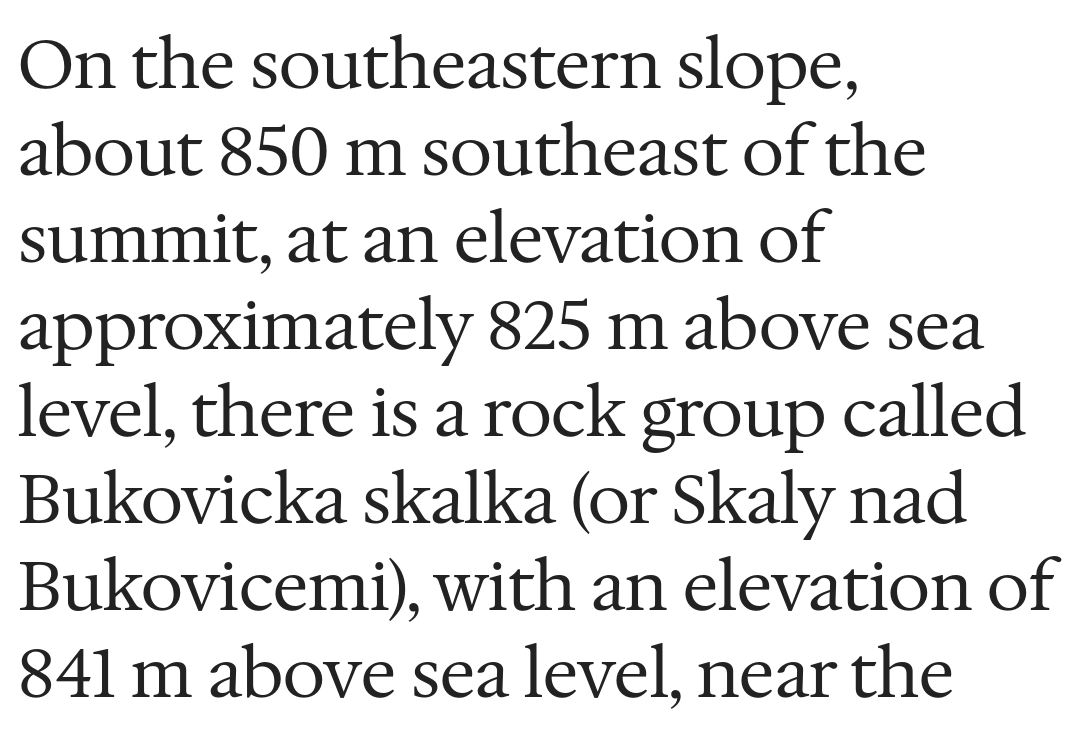
{"serif": "yes", "italic": "no", "bold": "no", "weight": "regular", "width": "normal", "stroke_contrast": "medium", "x_height": "medium", "monospaced": "no", "underline": "no", "align": "left", "line_spacing": "normal", "line_spacing_ratio": 1.28, "letter_spacing": "normal", "letter_spacing_em": 0.0, "glyph_px": 68}
